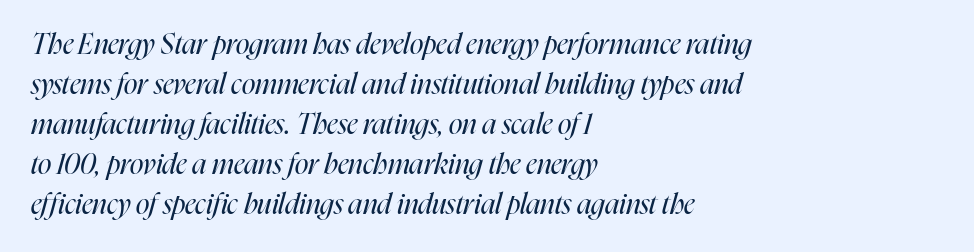
{"italic": "yes", "lean": "right", "slant_degrees": 16, "bold": "no", "weight": "regular", "width": "condensed", "stroke_contrast": "high", "x_height": "medium", "monospaced": "no", "underline": "no", "align": "left", "line_spacing": "normal", "line_spacing_ratio": 1.43, "letter_spacing": "normal", "letter_spacing_em": 0.0, "glyph_px": 28}
